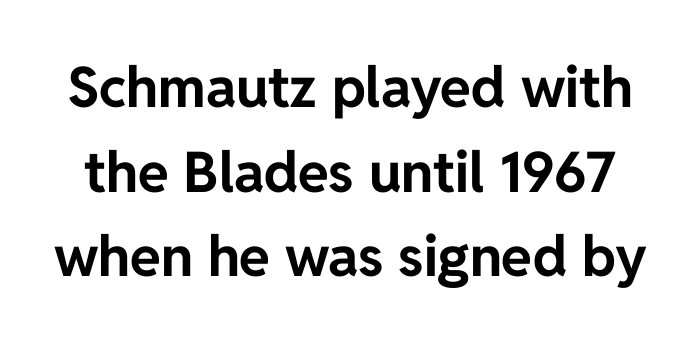
The image shows 56 px bold sans-serif type, upright; set normal line spacing (1.51x), normal letter spacing, not underlined; low stroke contrast and a medium x-height.
